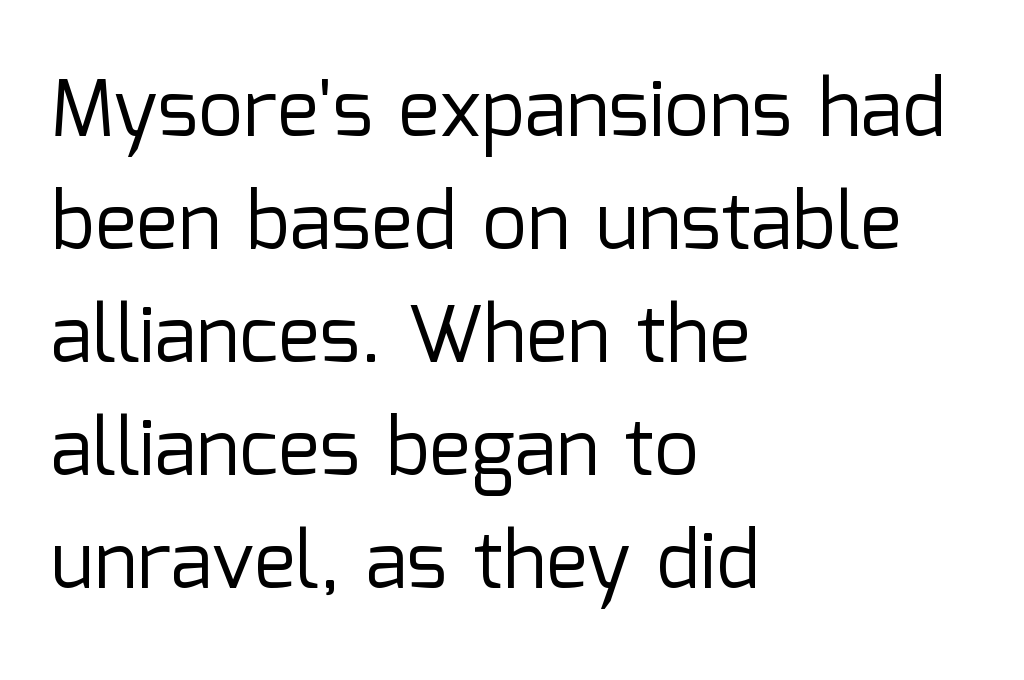
The image shows 79 px regular-weight sans-serif type, upright; set left-aligned, normal line spacing (1.43x), normal letter spacing, not underlined; low stroke contrast and a medium x-height.
